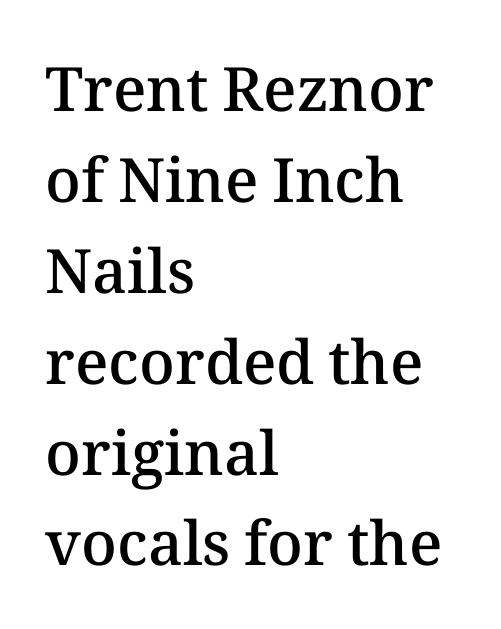
The image shows 61 px semibold type, upright; set left-aligned, normal line spacing (1.49x), normal letter spacing, not underlined; medium stroke contrast and a medium x-height.
